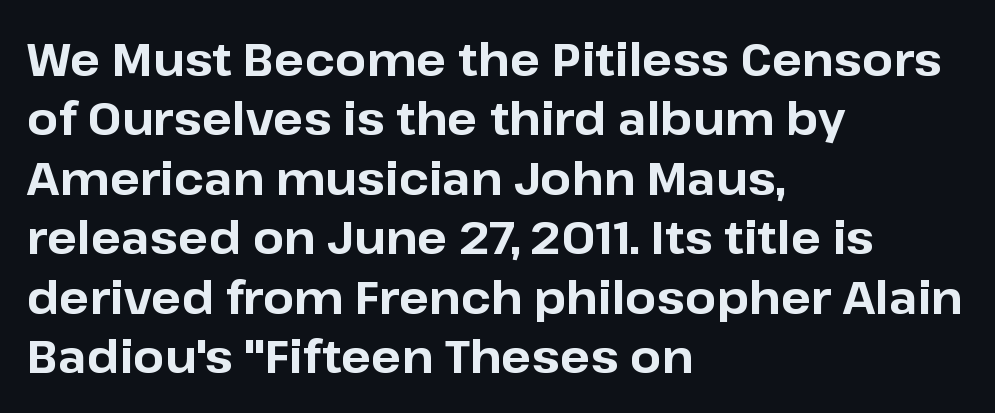
{"serif": "no", "italic": "no", "bold": "yes", "weight": "bold", "width": "normal", "stroke_contrast": "low", "x_height": "medium", "monospaced": "no", "underline": "no", "align": "left", "line_spacing": "normal", "line_spacing_ratio": 1.32, "letter_spacing": "normal", "letter_spacing_em": 0.0, "glyph_px": 45}
